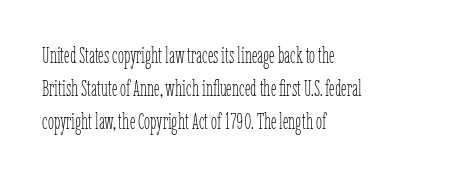
Q: Is the text bold? A: No.
Q: Is the text italic (slanted)? A: No, it is upright.
Q: Is the text underlined? A: No.
Q: How is the paragraph aligned? A: Left-aligned.
Q: Is the spacing between letters normal or unusually wide? A: Normal.
Q: Is the spacing between lines tight, normal or loose? A: Normal.
